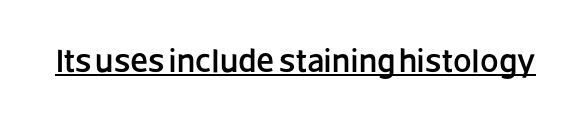
The image shows 33 px sans-serif type, upright; set normal letter spacing, underlined; low stroke contrast and a large x-height.
